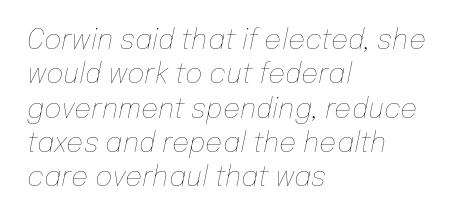
A clean baseline with only descenders dipping below it. The compositor pushed each line to the left boundary. If you drew a line through each stem, it would be angled. In terms of letterspacing, this is plain default setting.
